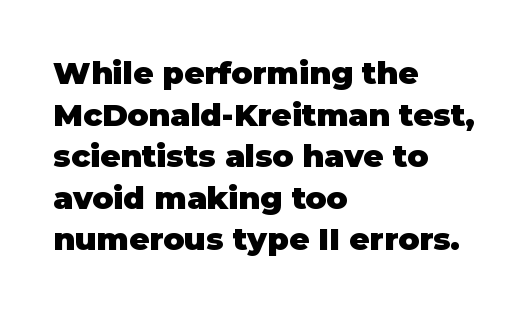
{"serif": "no", "italic": "no", "bold": "yes", "weight": "heavy", "width": "normal", "stroke_contrast": "low", "x_height": "large", "monospaced": "no", "underline": "no", "align": "left", "line_spacing": "normal", "line_spacing_ratio": 1.34, "letter_spacing": "normal", "letter_spacing_em": 0.0, "glyph_px": 31}
